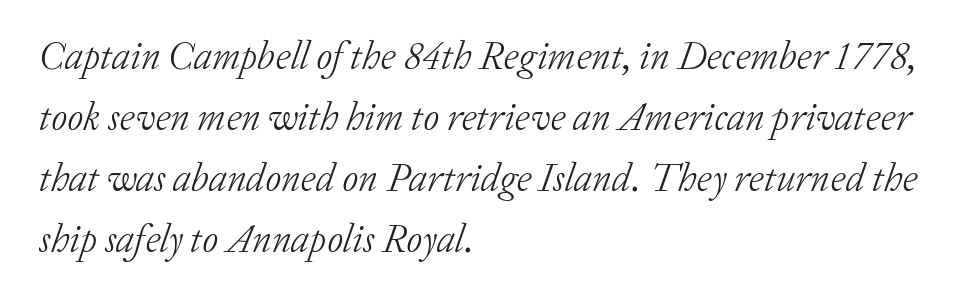
The image shows 39 px light serif type, italic (leaning right); set left-aligned, normal line spacing (1.56x), normal letter spacing, not underlined; low stroke contrast and a medium x-height.
